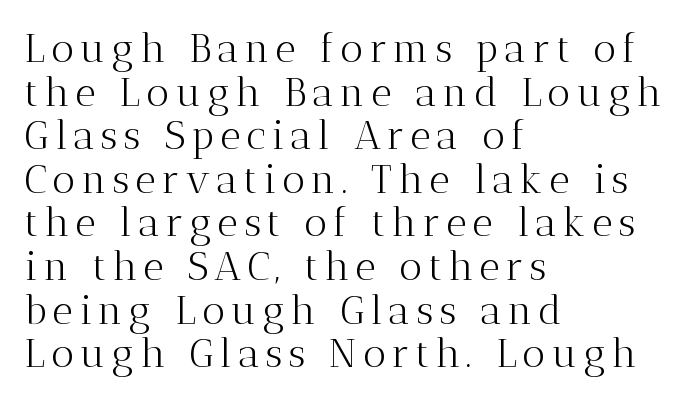
The image shows 40 px light serif type, upright; set left-aligned, tight line spacing (1.09x), not underlined; medium stroke contrast and a medium x-height.
